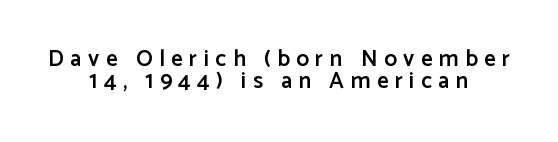
These lines stack symmetrically, like a column narrowing and widening about its center. A typesetter would call this leading minimal, almost set solid. Every letter is mildly thick-stroked: semibold rather than bold. It's the straight-up-and-down kind of type. Spacing between characters has been opened up far beyond the box default. Type without underlining.
